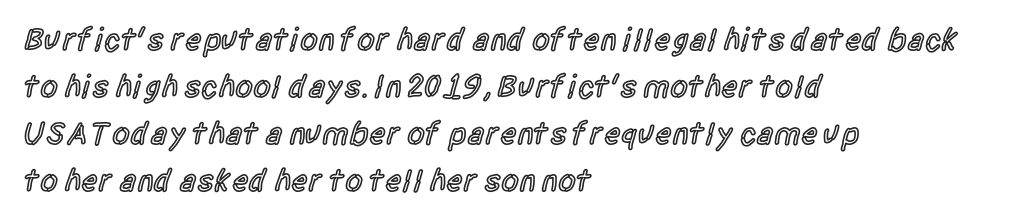
Compared with an ordinary text face, these strokes are moderately heavier — a semibold. One-word summary of the alignment: left. The foot of each line stays bare and open. Varying glyph widths throughout — classic text-font behaviour. If you measured baseline to baseline, you'd find a middling distance.
